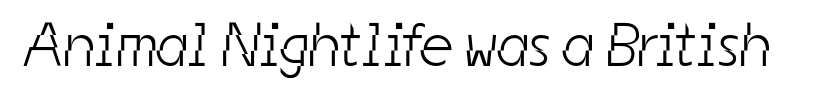
Q: Is the text bold? A: No.
Q: Is the typeface a serif or a sans-serif typeface? A: Sans-serif.
Q: Is the text underlined? A: No.
Q: Is the spacing between letters normal or unusually wide? A: Normal.
Q: Width (condensed, normal, or wide)? A: Condensed.
Q: Stroke contrast? A: Low.
Q: x-height? A: Medium.
Q: Monospaced? A: No.
